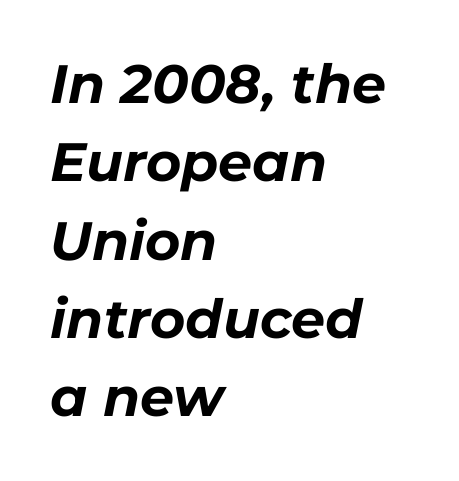
The image shows 54 px bold type, italic (leaning right); set left-aligned, normal line spacing (1.45x), normal letter spacing, not underlined; low stroke contrast and a medium x-height.
